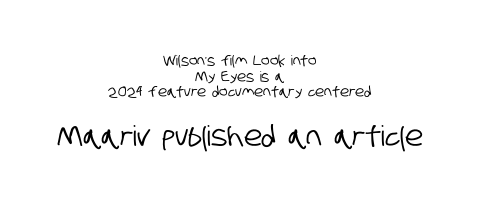
Q: Is the typeface a serif or a sans-serif typeface? A: Sans-serif.
Q: Is the text underlined? A: No.
Q: How is the paragraph aligned? A: Centered.
Q: Is the spacing between letters normal or unusually wide? A: Normal.
Q: Is the spacing between lines tight, normal or loose? A: Tight.
Q: Which block of text is set in a larger size, the first (top) or the second (bottom)? A: The second (bottom) one.
Q: Width (condensed, normal, or wide)? A: Condensed.
Q: Stroke contrast? A: Low.
Q: x-height? A: Large.
Q: Monospaced? A: No.
